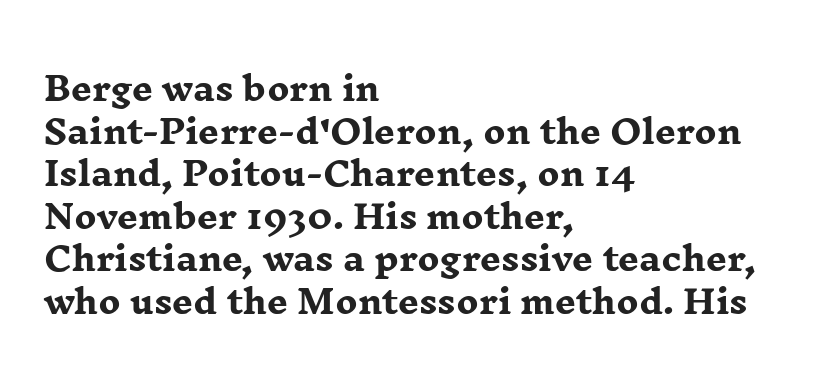
Where is the straight margin? On the left. The designer went with a serif here, giving each stem small feet. The glyphs have the mass of a bold cut. Compared with typical paragraphs, the rows here are spaced about the same. Anything drawn beneath the words? Only blank space. You could not count columns in this text — the font is proportionally spaced.
